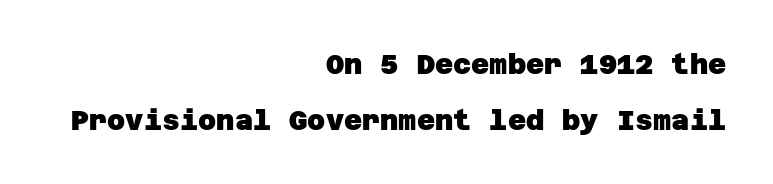
{"serif": "no", "bold": "yes", "weight": "heavy", "width": "normal", "stroke_contrast": "low", "x_height": "large", "underline": "no", "align": "right", "line_spacing": "loose", "line_spacing_ratio": 1.99, "letter_spacing": "normal", "letter_spacing_em": 0.0, "glyph_px": 28}
